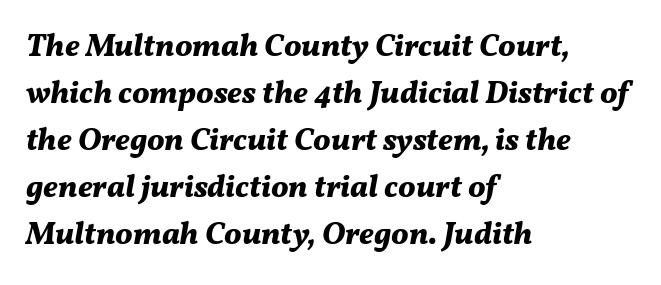
{"italic": "yes", "lean": "right", "slant_degrees": 11, "bold": "yes", "weight": "bold", "width": "normal", "stroke_contrast": "medium", "x_height": "medium", "monospaced": "no", "underline": "no", "align": "left", "line_spacing": "normal", "line_spacing_ratio": 1.52, "letter_spacing": "normal", "letter_spacing_em": 0.0, "glyph_px": 31}
